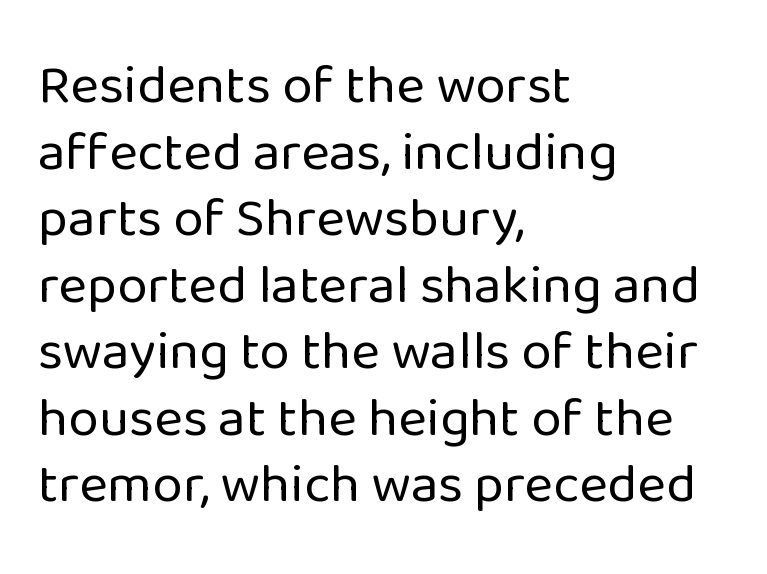
{"serif": "no", "italic": "no", "bold": "no", "weight": "regular", "width": "normal", "stroke_contrast": "low", "x_height": "medium", "monospaced": "no", "underline": "no", "align": "left", "line_spacing_ratio": 1.21, "letter_spacing": "normal", "letter_spacing_em": 0.0, "glyph_px": 55}
